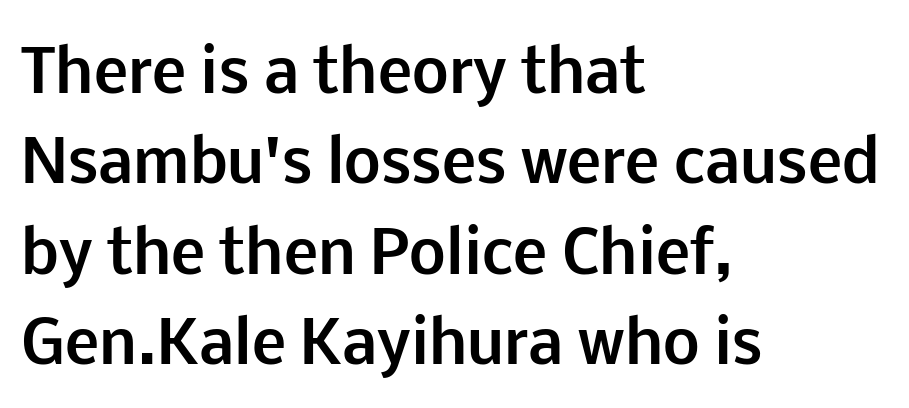
Q: Is the text bold? A: Yes.
Q: Is the text italic (slanted)? A: No, it is upright.
Q: Is the typeface a serif or a sans-serif typeface? A: Sans-serif.
Q: Is the text underlined? A: No.
Q: How is the paragraph aligned? A: Left-aligned.
Q: Is the spacing between letters normal or unusually wide? A: Normal.
Q: Is the spacing between lines tight, normal or loose? A: Normal.
Q: Width (condensed, normal, or wide)? A: Normal.
Q: Stroke contrast? A: Low.
Q: x-height? A: Medium.
Q: Monospaced? A: No.
